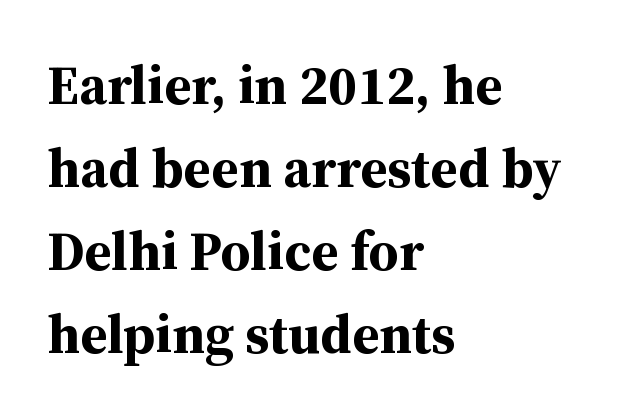
{"serif": "yes", "italic": "no", "bold": "yes", "weight": "bold", "width": "normal", "stroke_contrast": "medium", "x_height": "medium", "monospaced": "no", "underline": "no", "align": "left", "line_spacing": "normal", "line_spacing_ratio": 1.51, "letter_spacing": "normal", "letter_spacing_em": 0.0, "glyph_px": 55}
